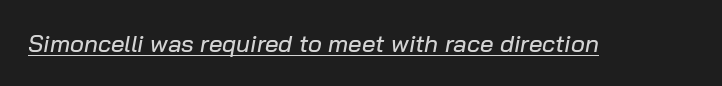
{"italic": "yes", "lean": "right", "slant_degrees": 10, "underline": "yes", "letter_spacing": "normal", "letter_spacing_em": 0.0, "glyph_px": 24}
